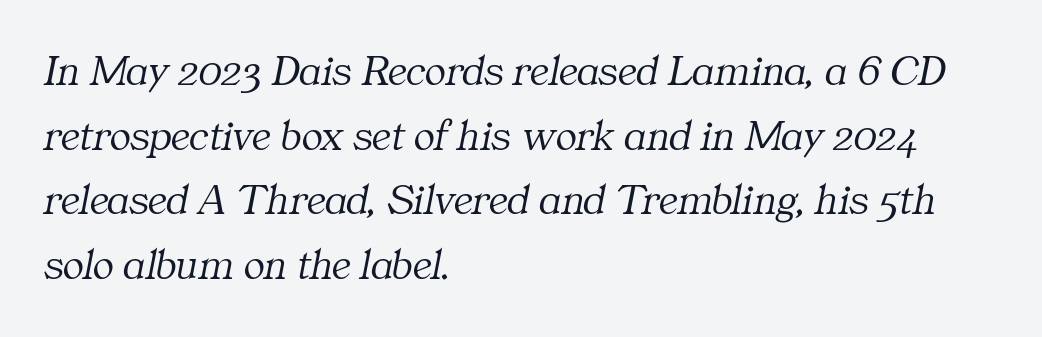
Q: Is the text bold? A: No.
Q: Is the text italic (slanted)? A: Yes, it leans right by about 11 degrees.
Q: Is the typeface a serif or a sans-serif typeface? A: Serif.
Q: Is the text underlined? A: No.
Q: How is the paragraph aligned? A: Left-aligned.
Q: Is the spacing between letters normal or unusually wide? A: Normal.
Q: Is the spacing between lines tight, normal or loose? A: Normal.
Q: Width (condensed, normal, or wide)? A: Normal.
Q: Stroke contrast? A: Medium.
Q: x-height? A: Medium.
Q: Monospaced? A: No.
